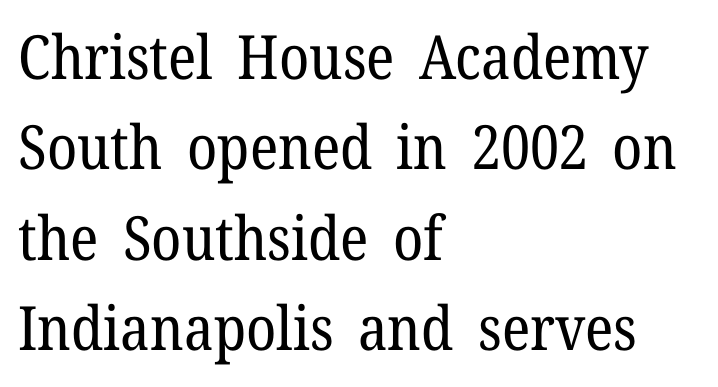
Q: Is the text bold? A: No.
Q: Is the text italic (slanted)? A: No, it is upright.
Q: Is the typeface a serif or a sans-serif typeface? A: Serif.
Q: Is the text underlined? A: No.
Q: How is the paragraph aligned? A: Left-aligned.
Q: Is the spacing between letters normal or unusually wide? A: Normal.
Q: Is the spacing between lines tight, normal or loose? A: Normal.
Q: Width (condensed, normal, or wide)? A: Normal.
Q: Stroke contrast? A: Low.
Q: x-height? A: Medium.
Q: Monospaced? A: No.
